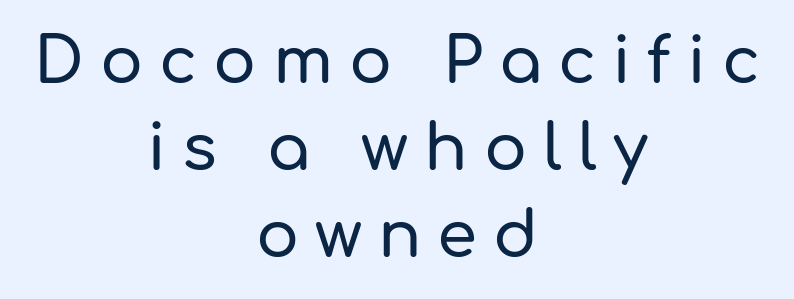
The image shows 64 px sans-serif type, upright; set centered, normal line spacing (1.36x), unusually wide letter spacing (+0.25 em), not underlined; low stroke contrast and a medium x-height.
